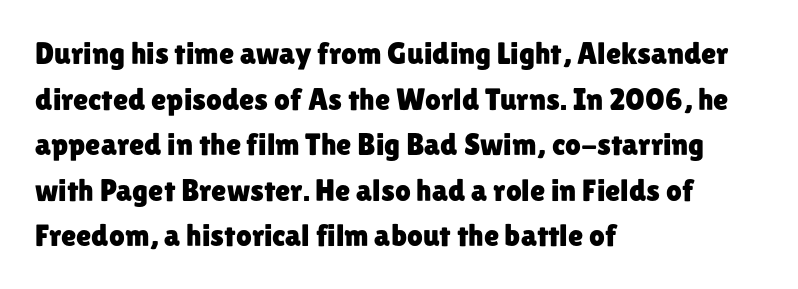
Standard letterfit; no display-style spreading of the glyphs. Looks like regular typesetting: each glyph gets only the width it needs. Bare-footed words on every line. Serifs: no, the terminals of the letterforms are clean. The ragged edge is on the right, which tells us the setting is flush left.
